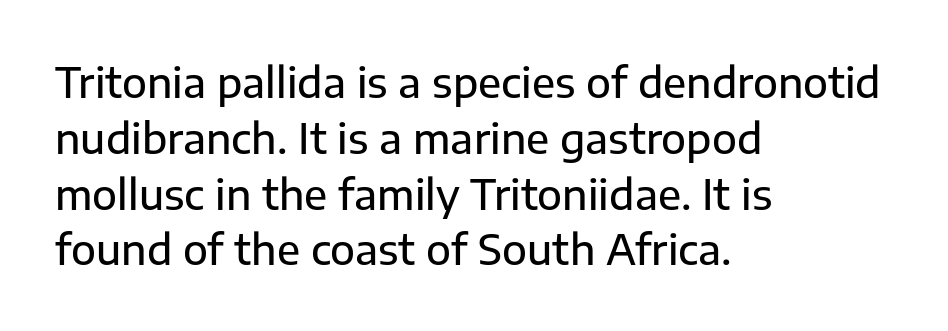
{"serif": "no", "italic": "no", "width": "normal", "stroke_contrast": "low", "x_height": "medium", "monospaced": "no", "underline": "no", "align": "left", "line_spacing": "normal", "line_spacing_ratio": 1.36, "letter_spacing": "normal", "letter_spacing_em": 0.0, "glyph_px": 41}
